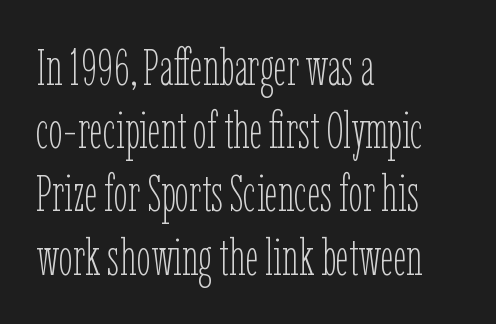
{"italic": "no", "bold": "no", "weight": "thin", "width": "condensed", "stroke_contrast": "low", "x_height": "medium", "monospaced": "no", "underline": "no", "align": "left", "line_spacing_ratio": 1.24, "letter_spacing": "normal", "letter_spacing_em": 0.0, "glyph_px": 51}
